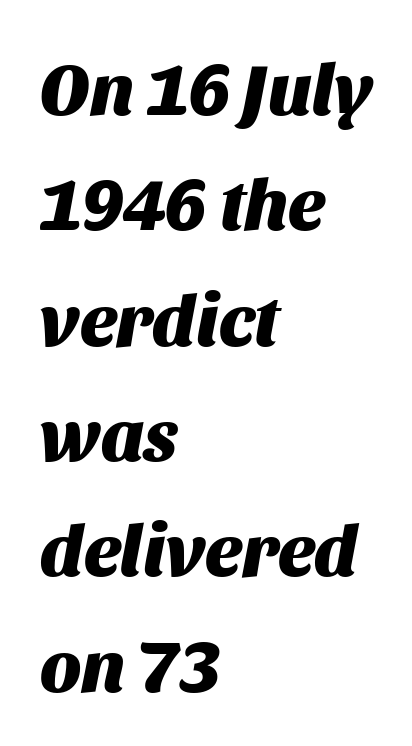
{"italic": "yes", "lean": "right", "slant_degrees": 11, "bold": "yes", "weight": "heavy", "width": "normal", "stroke_contrast": "medium", "x_height": "large", "monospaced": "no", "underline": "no", "align": "left", "line_spacing": "normal", "line_spacing_ratio": 1.58, "letter_spacing": "normal", "letter_spacing_em": 0.0, "glyph_px": 73}
